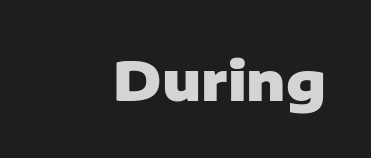
{"serif": "no", "italic": "no", "bold": "yes", "weight": "heavy", "width": "normal", "stroke_contrast": "low", "x_height": "medium", "monospaced": "no", "underline": "no", "letter_spacing": "normal", "letter_spacing_em": 0.0, "glyph_px": 54}
